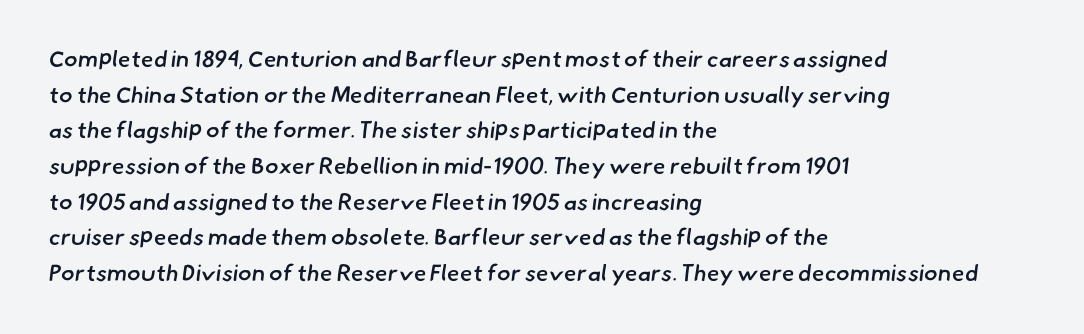
{"bold": "semi", "underline": "no", "align": "left", "line_spacing": "normal", "line_spacing_ratio": 1.55, "letter_spacing": "normal", "letter_spacing_em": 0.0, "glyph_px": 23}
